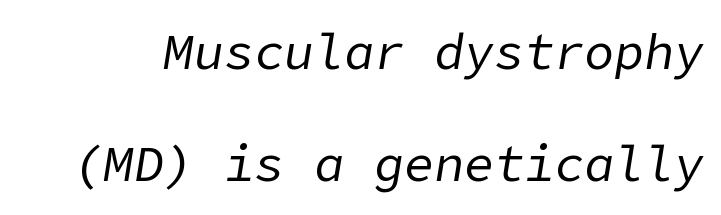
The image shows 50 px regular-weight type, italic (leaning right); set loose line spacing (2.25x), normal letter spacing, not underlined; low stroke contrast and a medium x-height.
